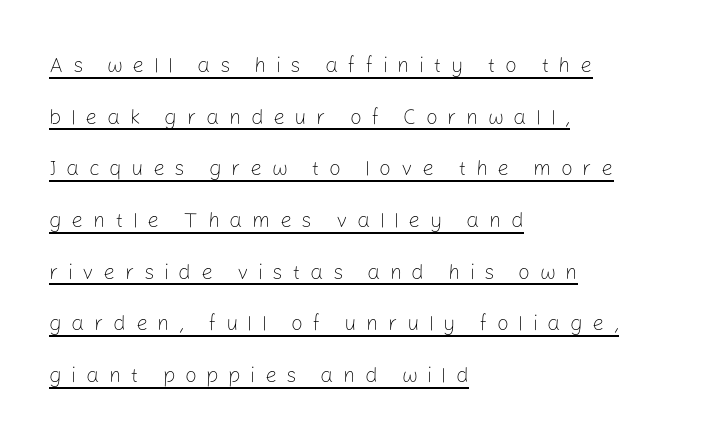
One glance says open: line gaps are wider than usual. The letters look calm and open, with moderate or lighter stems. The rag falls on the right side of this text block. Upright lettering throughout. A continuous stroke trails under the words, as in a hyperlink.
